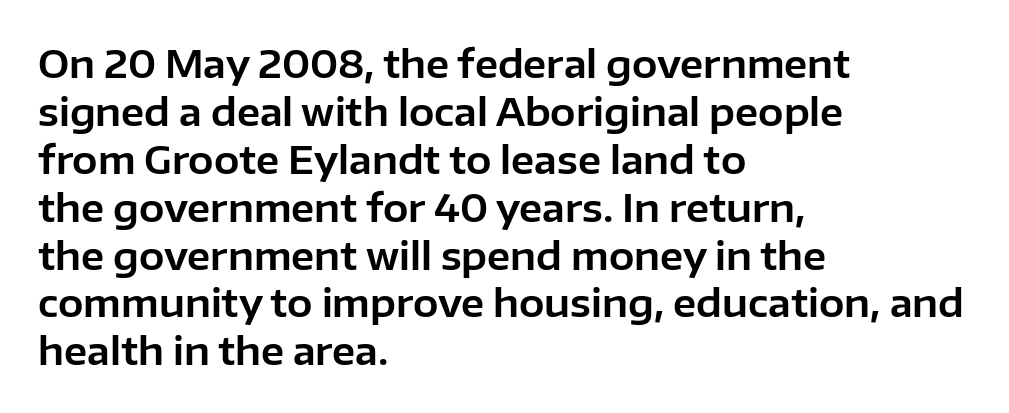
Q: Is the text italic (slanted)? A: No, it is upright.
Q: Is the typeface a serif or a sans-serif typeface? A: Sans-serif.
Q: Is the text underlined? A: No.
Q: How is the paragraph aligned? A: Left-aligned.
Q: Is the spacing between letters normal or unusually wide? A: Normal.
Q: Is the spacing between lines tight, normal or loose? A: Normal.
Q: Width (condensed, normal, or wide)? A: Normal.
Q: Stroke contrast? A: Low.
Q: x-height? A: Medium.
Q: Monospaced? A: No.
